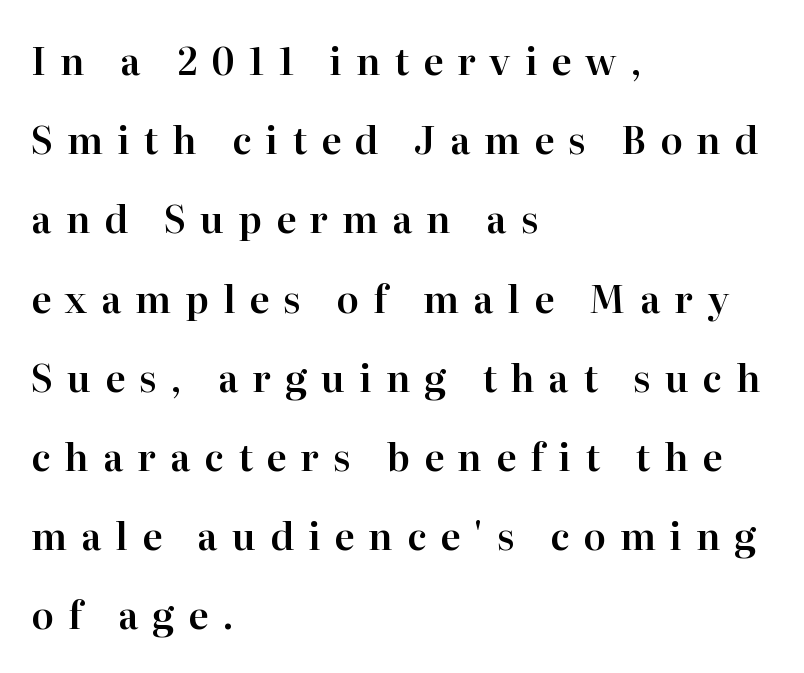
Q: Is the text italic (slanted)? A: No, it is upright.
Q: Is the typeface a serif or a sans-serif typeface? A: Serif.
Q: Is the text underlined? A: No.
Q: How is the paragraph aligned? A: Left-aligned.
Q: Is the spacing between letters normal or unusually wide? A: Unusually wide.
Q: Is the spacing between lines tight, normal or loose? A: Loose.
Q: Width (condensed, normal, or wide)? A: Normal.
Q: Stroke contrast? A: High.
Q: x-height? A: Medium.
Q: Monospaced? A: No.
